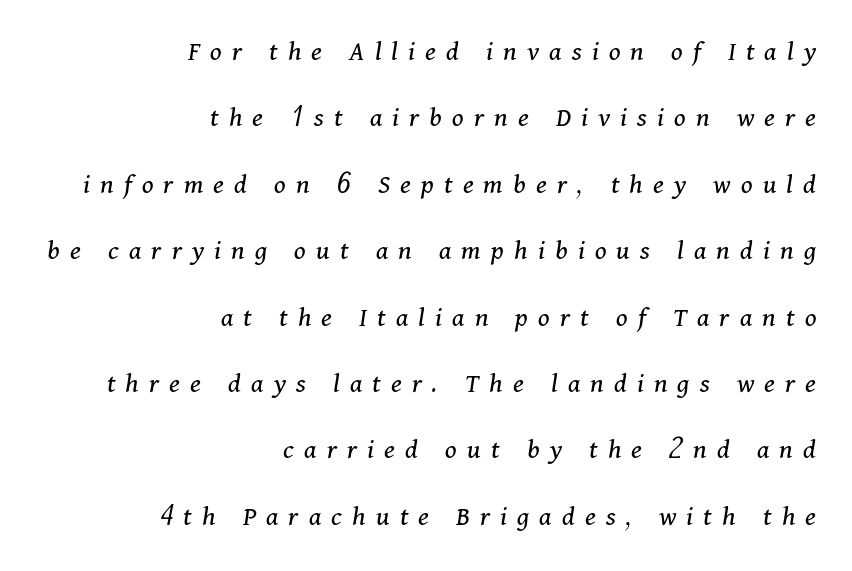
How would I describe the line gaps? Wide and relaxed. Plain, unruled lines of type. The lines in this sample share a right terminus and differ only in where they begin. Is the type slanted? Yes — the strokes lean at a clear angle. The letters advance in unequal steps, a hallmark of proportional type. Each stroke keeps to a modest, everyday thickness or less.
